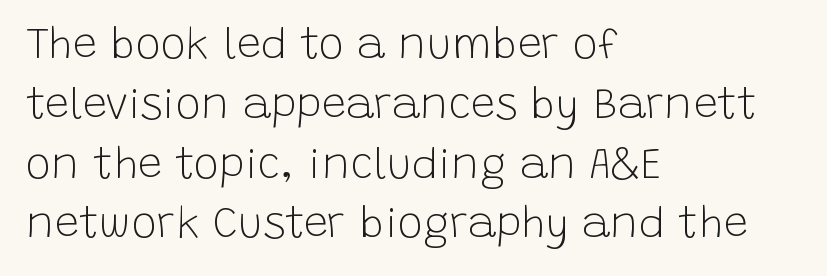
The image shows 43 px light sans-serif type, upright; set left-aligned, normal line spacing (1.39x), normal letter spacing, not underlined; low stroke contrast and a large x-height.
